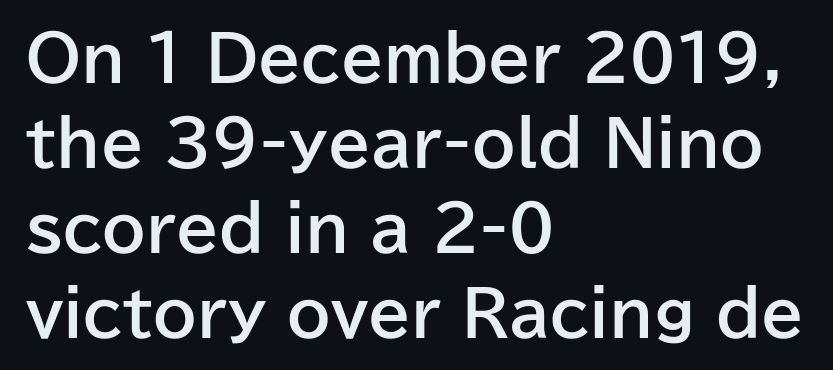
{"serif": "no", "italic": "no", "bold": "yes", "weight": "bold", "width": "normal", "stroke_contrast": "low", "x_height": "medium", "monospaced": "no", "underline": "no", "align": "left", "line_spacing": "normal", "line_spacing_ratio": 1.37, "letter_spacing": "normal", "letter_spacing_em": 0.0, "glyph_px": 62}
